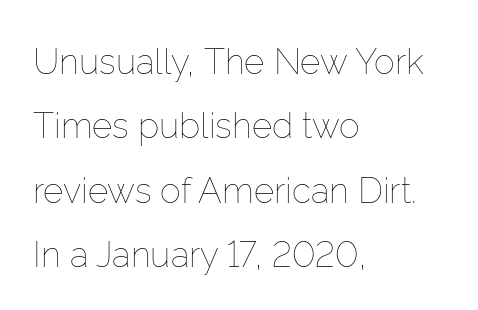
Q: Is the text bold? A: No.
Q: Is the text italic (slanted)? A: No, it is upright.
Q: Is the text underlined? A: No.
Q: How is the paragraph aligned? A: Left-aligned.
Q: Is the spacing between letters normal or unusually wide? A: Normal.
Q: Width (condensed, normal, or wide)? A: Normal.
Q: Stroke contrast? A: Low.
Q: x-height? A: Medium.
Q: Monospaced? A: No.
